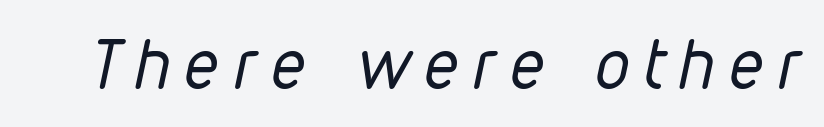
Looks like regular typesetting: each glyph gets only the width it needs. Compared with ordinary roman type, these characters are visibly tilted. The line texture is sparse and dotted thanks to wide tracking. Underline: absent. The letters look calm and open, with moderate or lighter stems.
